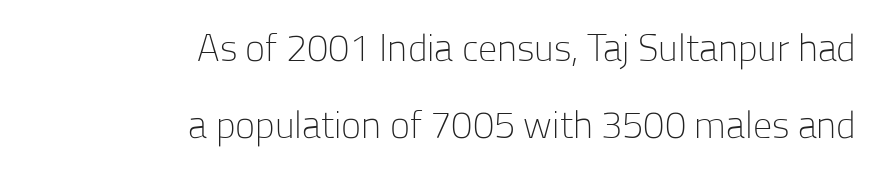
If you measured baseline to baseline, you'd find a long distance. These lines were composed using upright roman letters. Only glyphs here, with clear space below each row. The font is comparable to plain body text, perhaps lighter. Is the letter spacing exaggerated? No — it looks like the ordinary default. A typesetter would label this face a sans.
